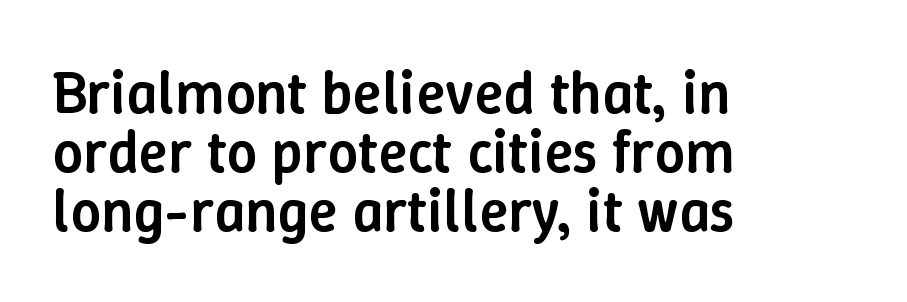
The image shows 60 px semibold type, upright; set left-aligned, tight line spacing (0.98x), normal letter spacing, not underlined; low stroke contrast and a medium x-height.
